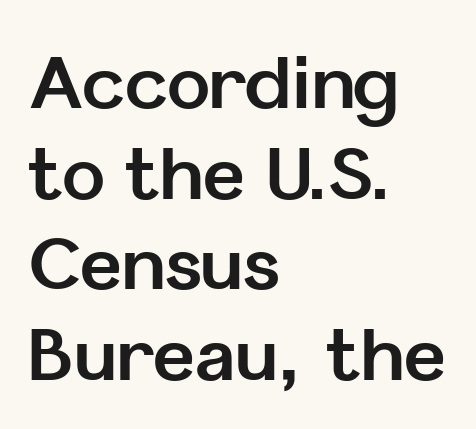
Teacher's note: observe the even left margin — that is flush-left alignment. The letters carry no serifs — their stems end cleanly without finishing strokes. It's the straight-up-and-down kind of type. Students, observe: this is what conventionally led text looks like. Here the designer chose a conventional face with non-uniform glyph widths. The strokes are fattened all the way to bold.
